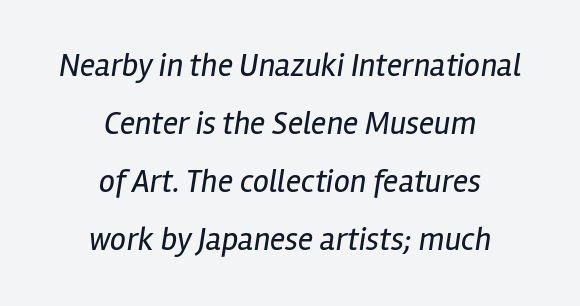
The image shows 32 px regular-weight, condensed type, italic (leaning right); set centered, line spacing 1.81x, normal letter spacing, not underlined; low stroke contrast and a medium x-height.
